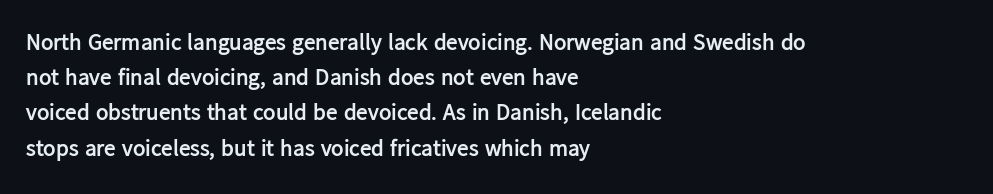
The image shows 23 px bold type, upright; set left-aligned, normal line spacing (1.53x), normal letter spacing, not underlined.
